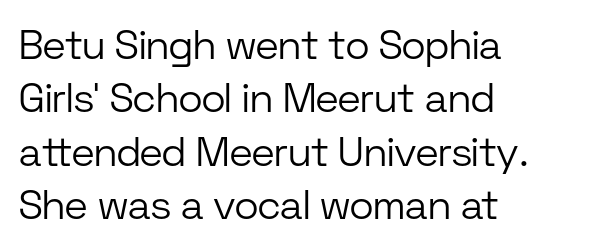
Q: Is the text bold? A: No.
Q: Is the text italic (slanted)? A: No, it is upright.
Q: Is the typeface a serif or a sans-serif typeface? A: Sans-serif.
Q: Is the text underlined? A: No.
Q: How is the paragraph aligned? A: Left-aligned.
Q: Is the spacing between letters normal or unusually wide? A: Normal.
Q: Is the spacing between lines tight, normal or loose? A: Normal.
Q: Width (condensed, normal, or wide)? A: Normal.
Q: Stroke contrast? A: Low.
Q: x-height? A: Medium.
Q: Monospaced? A: No.
